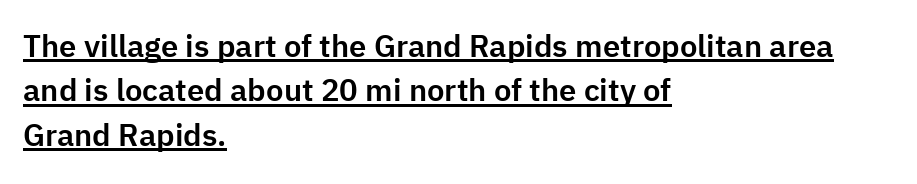
{"serif": "no", "italic": "no", "width": "normal", "stroke_contrast": "low", "x_height": "medium", "monospaced": "no", "underline": "yes", "align": "left", "line_spacing": "normal", "line_spacing_ratio": 1.43, "letter_spacing": "normal", "letter_spacing_em": 0.0, "glyph_px": 31}
